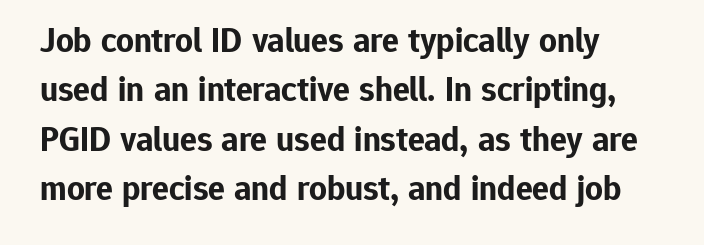
{"serif": "no", "italic": "no", "bold": "yes", "weight": "bold", "width": "normal", "stroke_contrast": "low", "x_height": "medium", "monospaced": "no", "underline": "no", "align": "left", "line_spacing": "normal", "line_spacing_ratio": 1.41, "letter_spacing": "normal", "letter_spacing_em": 0.0, "glyph_px": 35}
